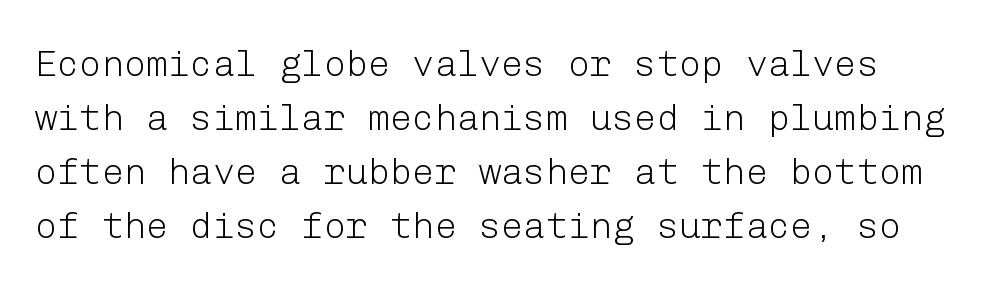
The image shows 37 px light sans-serif type, upright; set normal line spacing (1.46x), normal letter spacing, not underlined; low stroke contrast and a medium x-height.
